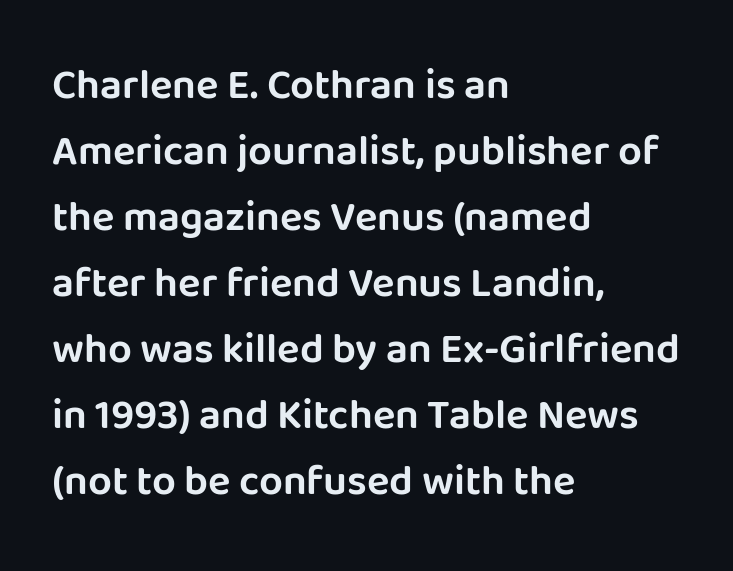
The lettering stays uniformly vertical, giving the passage a roman look. Bare-footed words on every line. The passage is arranged the way most books set body copy — flush left. Nobody touched the tracking dial on this one. Proportional: the letters do not fall into vertical columns. Is this a sans? Yes — the strokes have no serifs.
